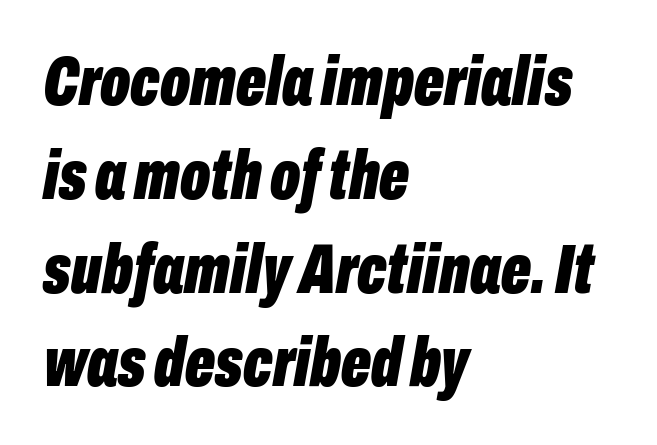
Style check: oblique. The rag falls on the right side of this text block. Unmarked baselines from the first word to the last. The vertical gap from one line to the next is medium. Glyph-to-glyph distance matches everyday printed text.
